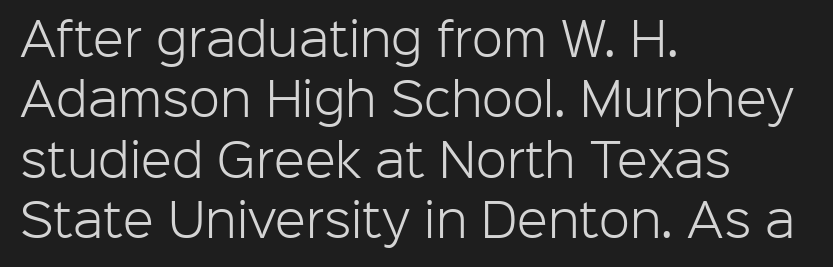
Note: no serifs on the glyphs. This sample has the flowing, uneven cadence of proportional lettering. A typesetter would call this zero additional tracking. Just letters on the line, the space beneath them empty. Summary of weight: not heavy and not bold.
